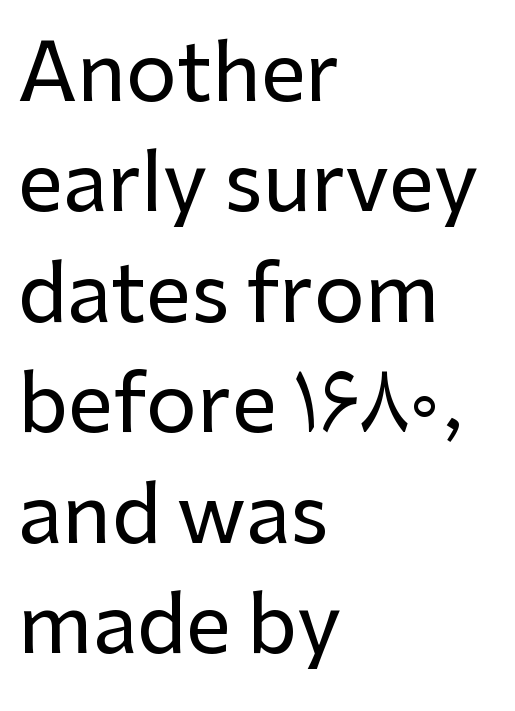
Vertical spacing — default. Typeset ragged right — the left edge is the straight one. The axis of the letterforms is exactly vertical. This rendering features lettering with no underline. Think of a printed novel: that variable character pitch is what you see here.
